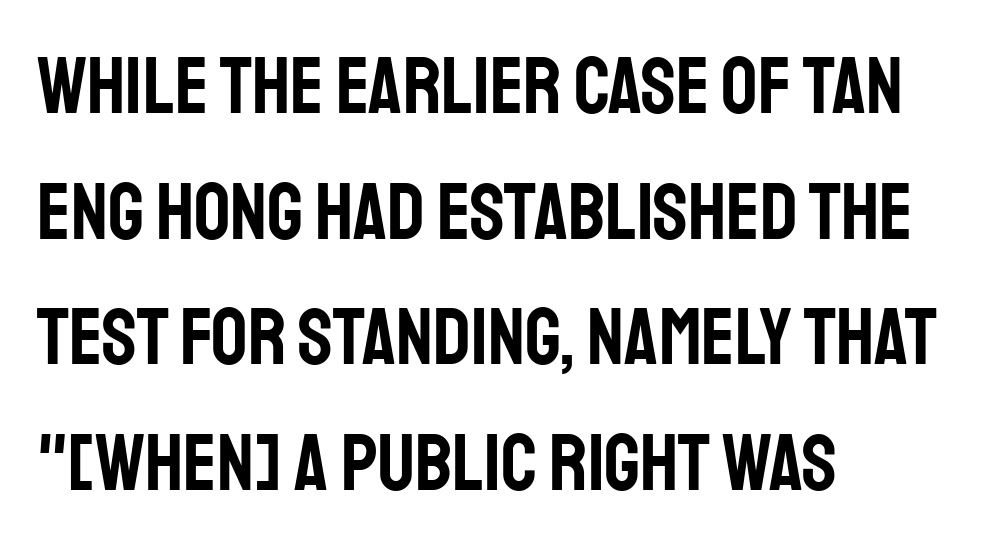
Caption: standard tracking, unaltered. The specimen omits any rule beneath the text block's lines. The lettering holds an erect, upright posture throughout. A typesetter would call this proportional, since set widths differ per character. Is there much room between lines? A standard amount, neither cramped nor airy. The lines in this sample share a left origin and differ only in where they stop.
